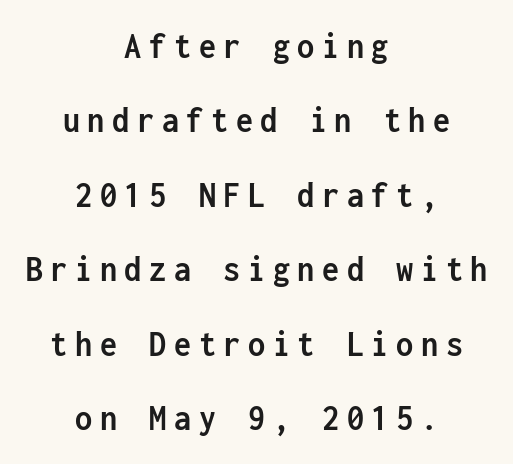
The image shows 38 px semibold, condensed sans-serif type, upright, monospaced; set centered, loose line spacing (1.96x), unusually wide letter spacing (+0.2 em), not underlined; low stroke contrast and a medium x-height.
